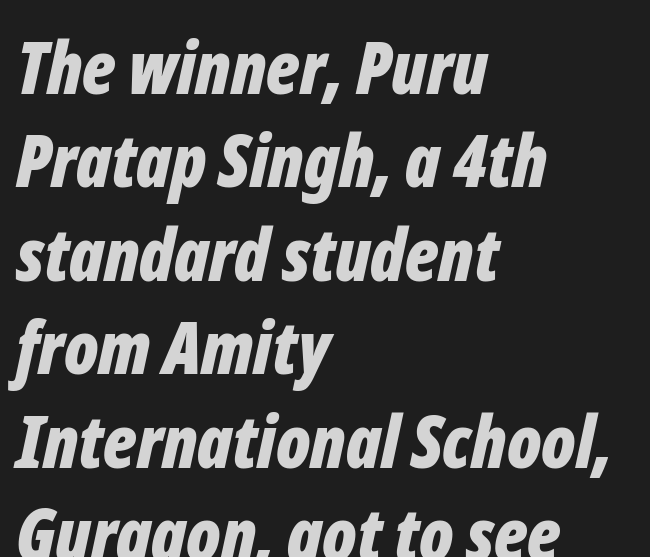
Students, this is bold: see how much ink each stroke carries. Look at the tracking — it's just the regular setting, nothing added. Spacing verdict: proportional, widths tailored to each character. Rule under the text: the space is simply empty. Does the leading feel generous? No, just average.
